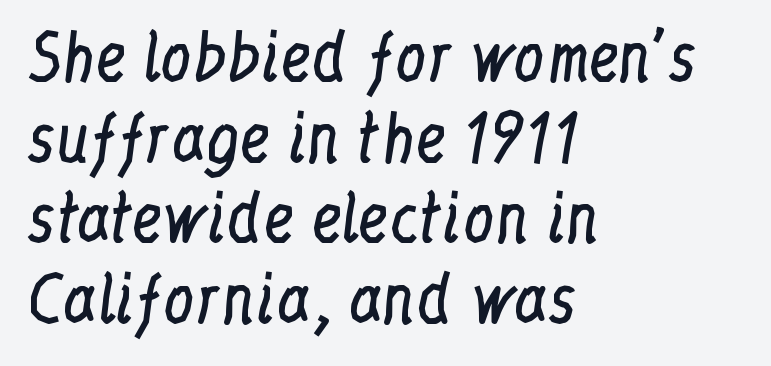
Q: Is the text bold? A: No.
Q: Is the text italic (slanted)? A: Yes.
Q: Is the typeface a serif or a sans-serif typeface? A: Serif.
Q: Is the text underlined? A: No.
Q: How is the paragraph aligned? A: Left-aligned.
Q: Is the spacing between letters normal or unusually wide? A: Normal.
Q: Is the spacing between lines tight, normal or loose? A: Normal.
Q: Width (condensed, normal, or wide)? A: Condensed.
Q: Stroke contrast? A: Low.
Q: x-height? A: Medium.
Q: Monospaced? A: No.
